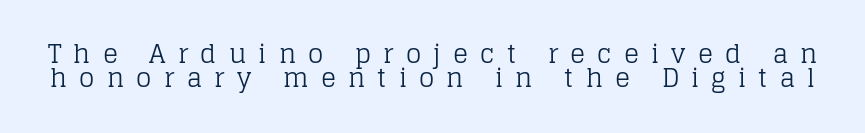
{"italic": "no", "bold": "no", "underline": "no", "line_spacing": "tight", "line_spacing_ratio": 0.97, "letter_spacing": "wide", "letter_spacing_em": 0.49, "glyph_px": 25}
